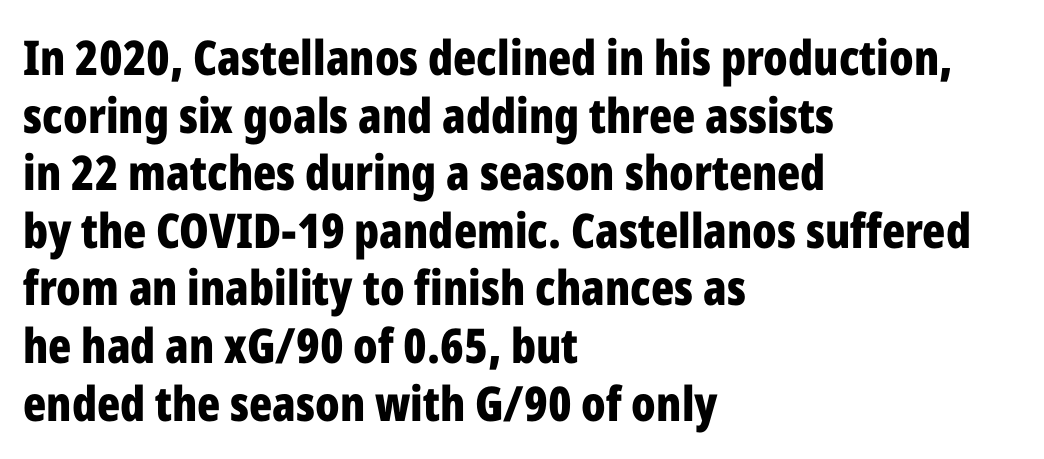
Q: Is the text bold? A: Yes.
Q: Is the text italic (slanted)? A: No, it is upright.
Q: Is the typeface a serif or a sans-serif typeface? A: Sans-serif.
Q: Is the text underlined? A: No.
Q: How is the paragraph aligned? A: Left-aligned.
Q: Is the spacing between letters normal or unusually wide? A: Normal.
Q: Width (condensed, normal, or wide)? A: Condensed.
Q: Stroke contrast? A: Low.
Q: x-height? A: Medium.
Q: Monospaced? A: No.
